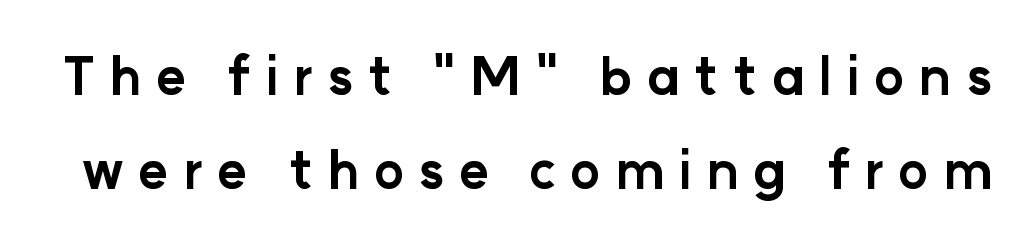
Q: Is the text bold? A: Yes.
Q: Is the text italic (slanted)? A: No, it is upright.
Q: Is the typeface a serif or a sans-serif typeface? A: Sans-serif.
Q: Is the text underlined? A: No.
Q: Is the spacing between letters normal or unusually wide? A: Unusually wide.
Q: Width (condensed, normal, or wide)? A: Normal.
Q: Stroke contrast? A: Low.
Q: x-height? A: Medium.
Q: Monospaced? A: No.
